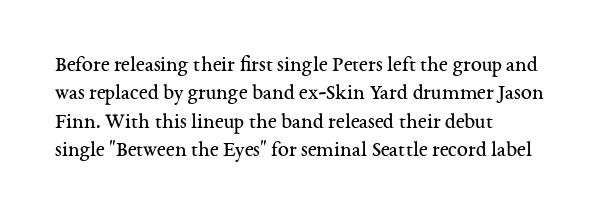
Rule under the text: the space is simply empty. Honestly, the letter spacing is just normal — you wouldn't notice it. The font's upright variant was chosen for this text. The strokes are not fattened; the text isn't bold. Layout note: lines flush left. The designer left line spacing at the default.
